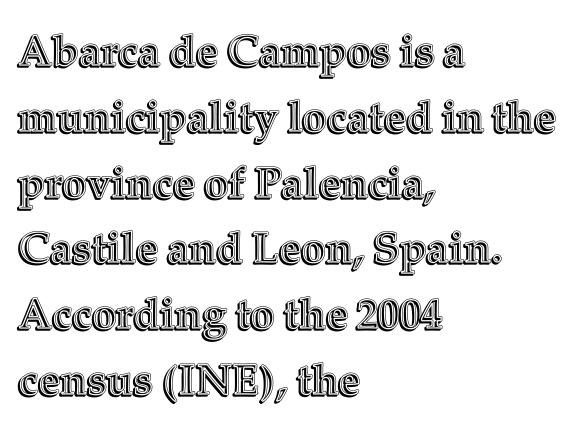
Line spacing here is normal. Rule under the text: the space is simply empty. The font's upright variant was chosen for this text. A typesetter would call this zero additional tracking.
